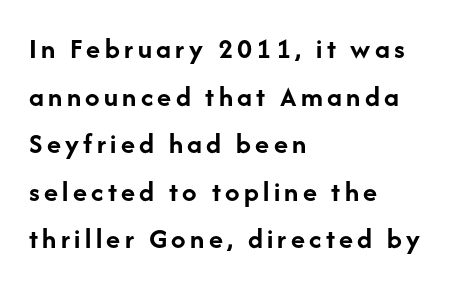
The lettering stays uniformly vertical, giving the passage a roman look. The characters look thick and weighty, a clear bold. The characters display no serif detailing; their extremities are plain. Varying glyph widths throughout — classic text-font behaviour.
